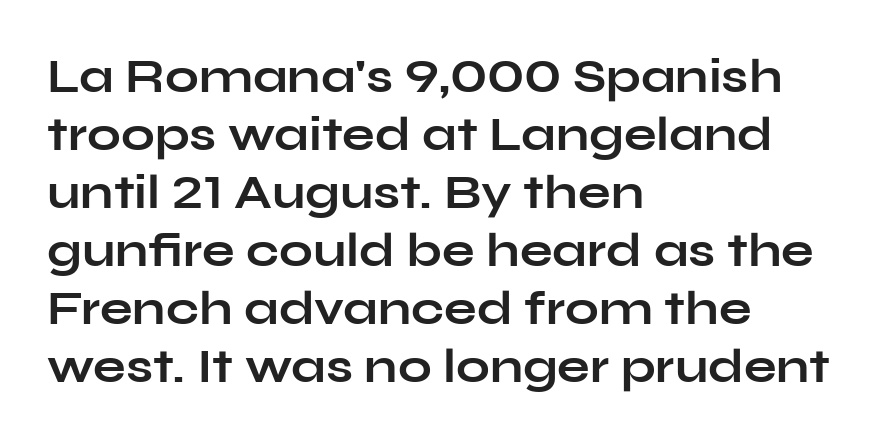
The image shows 48 px bold, wide sans-serif type, upright; set left-aligned, line spacing 1.21x, normal letter spacing, not underlined; low stroke contrast and a medium x-height.
